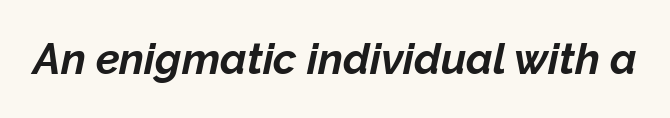
Q: Is the text bold? A: Yes.
Q: Is the text italic (slanted)? A: Yes, it leans right by about 12 degrees.
Q: Is the text underlined? A: No.
Q: Is the spacing between letters normal or unusually wide? A: Normal.
Q: Width (condensed, normal, or wide)? A: Normal.
Q: Stroke contrast? A: Low.
Q: x-height? A: Medium.
Q: Monospaced? A: No.
